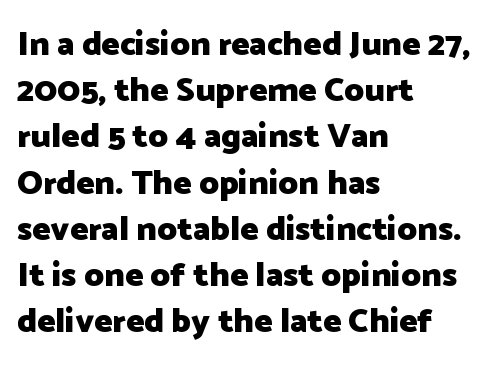
{"serif": "no", "italic": "no", "bold": "yes", "weight": "heavy", "width": "normal", "stroke_contrast": "low", "x_height": "medium", "monospaced": "no", "underline": "no", "align": "left", "line_spacing": "normal", "line_spacing_ratio": 1.36, "letter_spacing": "normal", "letter_spacing_em": 0.0, "glyph_px": 34}
